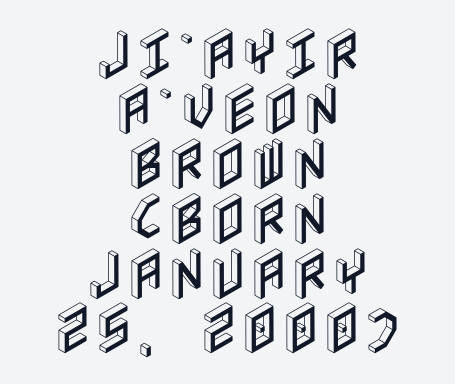
A student would call this center alignment; a typographer would say set centered. The passage shown stacks its lines with hardly any gap. Is the letter spacing exaggerated? No — it looks like the ordinary default. Rendered with straight, roman letterforms. Each row of text sits above clean, open space.
